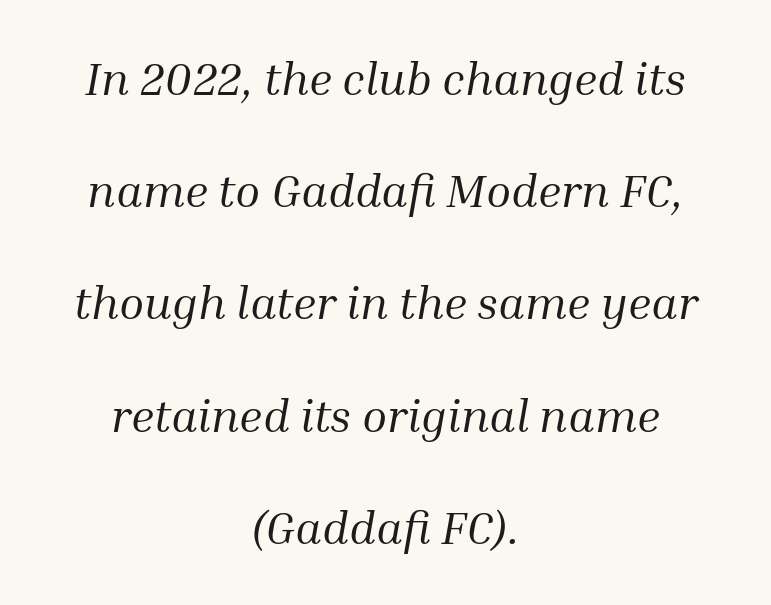
Underline: absent. Which margin do the lines hug? Neither — every line sits in the middle. The designer went with a serif here, giving each stem small feet. Nothing unusual about the tracking: characters are spaced as the font intends. Rendered with sloped, italic letterforms. Does the leading feel generous? Absolutely, it's lavish.
